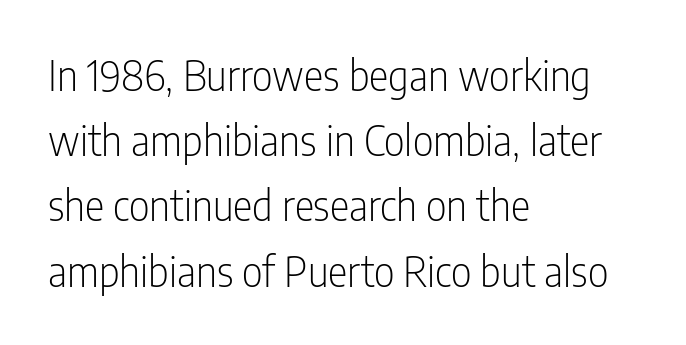
Q: Is the text bold? A: No.
Q: Is the text italic (slanted)? A: No, it is upright.
Q: Is the typeface a serif or a sans-serif typeface? A: Sans-serif.
Q: Is the text underlined? A: No.
Q: How is the paragraph aligned? A: Left-aligned.
Q: Is the spacing between letters normal or unusually wide? A: Normal.
Q: Is the spacing between lines tight, normal or loose? A: Normal.
Q: Width (condensed, normal, or wide)? A: Condensed.
Q: Stroke contrast? A: Low.
Q: x-height? A: Medium.
Q: Monospaced? A: No.
